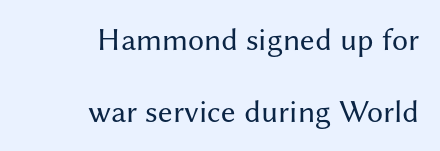
Q: Is the text bold? A: No.
Q: Is the text italic (slanted)? A: No, it is upright.
Q: Is the typeface a serif or a sans-serif typeface? A: Sans-serif.
Q: Is the text underlined? A: No.
Q: How is the paragraph aligned? A: Right-aligned.
Q: Is the spacing between letters normal or unusually wide? A: Normal.
Q: Is the spacing between lines tight, normal or loose? A: Loose.
Q: Width (condensed, normal, or wide)? A: Normal.
Q: Stroke contrast? A: Medium.
Q: x-height? A: Medium.
Q: Monospaced? A: No.
